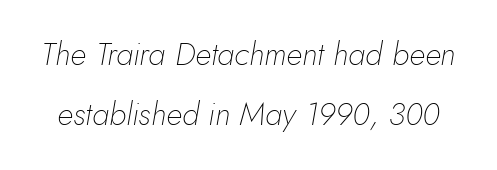
{"italic": "yes", "lean": "right", "slant_degrees": 10, "bold": "no", "weight": "thin", "width": "normal", "stroke_contrast": "low", "x_height": "small", "monospaced": "no", "underline": "no", "line_spacing_ratio": 1.89, "letter_spacing": "normal", "letter_spacing_em": 0.0, "glyph_px": 32}
